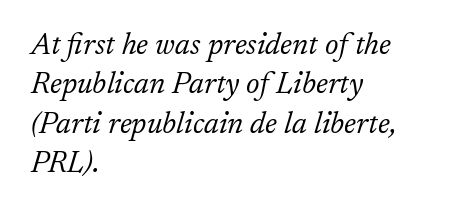
Q: Is the text bold? A: No.
Q: Is the text italic (slanted)? A: Yes, it leans right by about 17 degrees.
Q: Is the typeface a serif or a sans-serif typeface? A: Serif.
Q: Is the text underlined? A: No.
Q: How is the paragraph aligned? A: Left-aligned.
Q: Is the spacing between letters normal or unusually wide? A: Normal.
Q: Is the spacing between lines tight, normal or loose? A: Normal.
Q: Width (condensed, normal, or wide)? A: Normal.
Q: Stroke contrast? A: Low.
Q: x-height? A: Medium.
Q: Monospaced? A: No.
